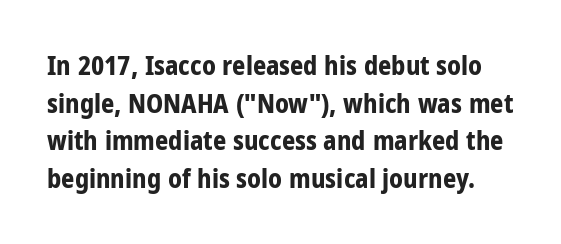
In terms of posture, this sample is upright. Spacing between characters is what you'd get straight out of the box. Leading: standard. Underline: absent.
